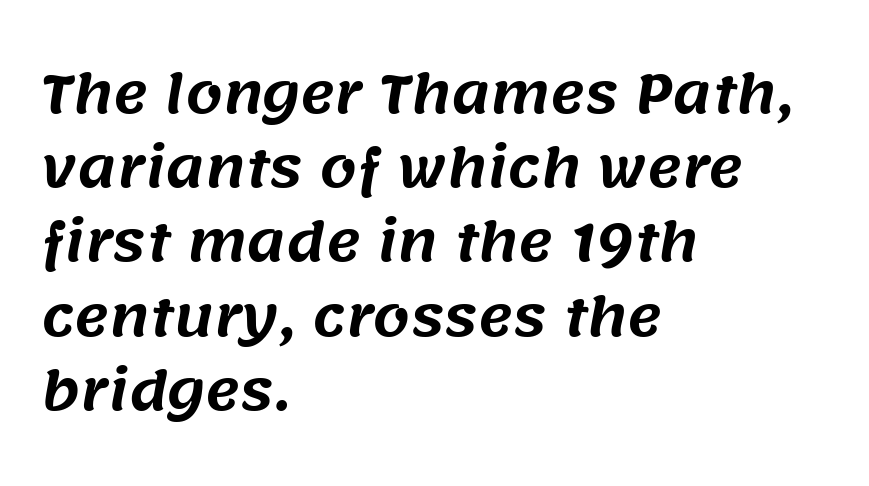
{"serif": "no", "width": "normal", "stroke_contrast": "medium", "x_height": "large", "monospaced": "no", "underline": "no", "align": "left", "line_spacing": "normal", "line_spacing_ratio": 1.4, "letter_spacing": "normal", "letter_spacing_em": 0.0, "glyph_px": 53}
